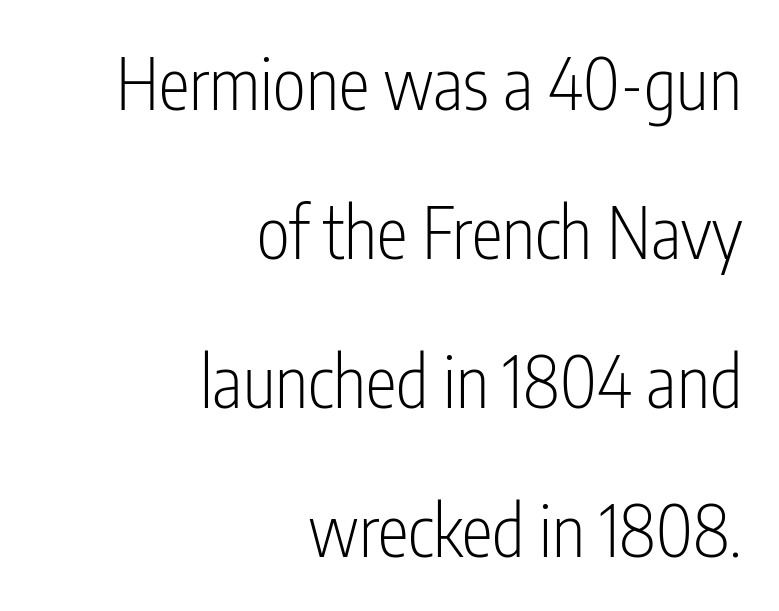
The image shows 70 px light, condensed sans-serif type, upright; set right-aligned, loose line spacing (2.13x), normal letter spacing, not underlined; low stroke contrast and a medium x-height.
